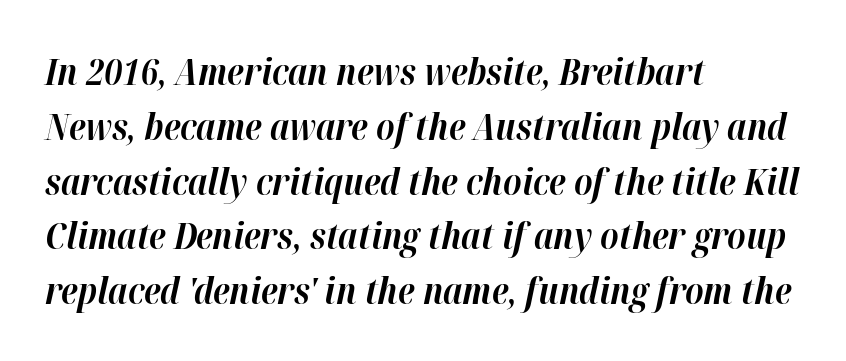
{"italic": "yes", "lean": "right", "slant_degrees": 12, "bold": "yes", "weight": "bold", "width": "normal", "stroke_contrast": "high", "x_height": "medium", "monospaced": "no", "underline": "no", "align": "left", "line_spacing": "normal", "line_spacing_ratio": 1.48, "letter_spacing": "normal", "letter_spacing_em": 0.0, "glyph_px": 37}
